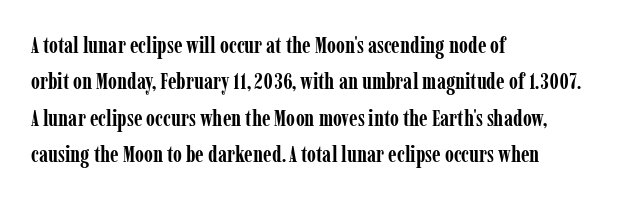
{"italic": "no", "bold": "yes", "underline": "no", "align": "left", "line_spacing": "normal", "line_spacing_ratio": 1.58, "letter_spacing": "normal", "letter_spacing_em": 0.0, "glyph_px": 23}
